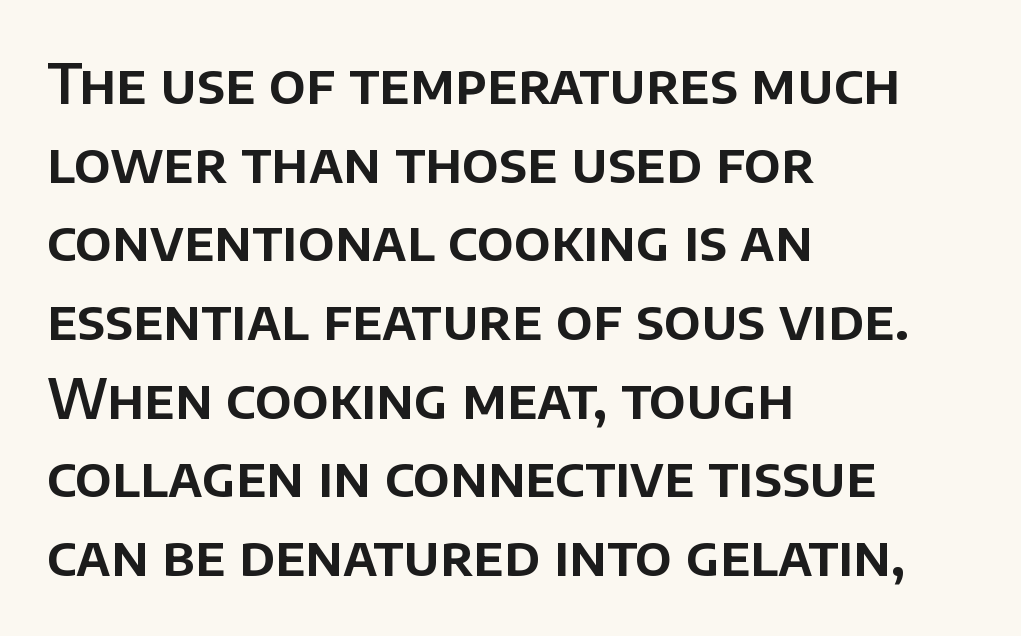
The image shows 55 px sans-serif type, upright; set left-aligned, normal line spacing (1.43x), normal letter spacing, not underlined; low stroke contrast and a large x-height.
